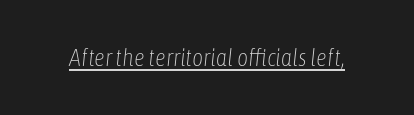
Q: Is the text bold? A: No.
Q: Is the text italic (slanted)? A: Yes, it leans right by about 6 degrees.
Q: Is the text underlined? A: Yes.
Q: Is the spacing between letters normal or unusually wide? A: Normal.
